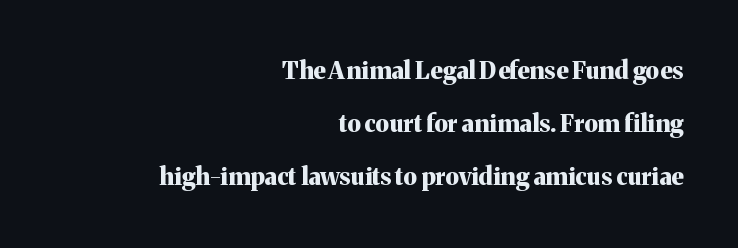
{"italic": "no", "bold": "yes", "underline": "no", "align": "right", "line_spacing": "loose", "line_spacing_ratio": 2.21, "letter_spacing": "normal", "letter_spacing_em": 0.0, "glyph_px": 24}
